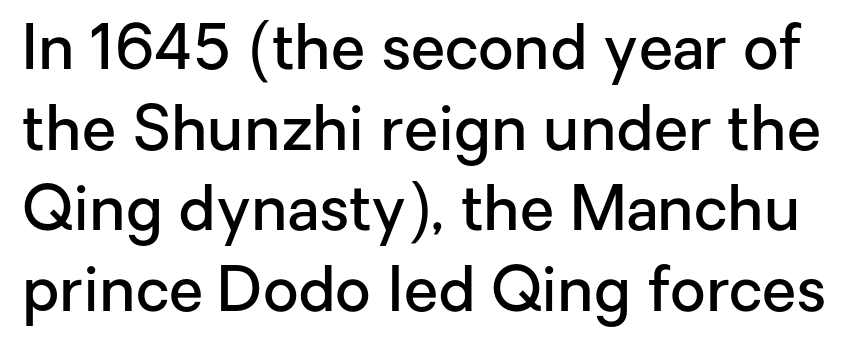
{"serif": "no", "italic": "no", "bold": "semi", "weight": "semibold", "width": "normal", "stroke_contrast": "low", "x_height": "medium", "monospaced": "no", "underline": "no", "line_spacing": "normal", "line_spacing_ratio": 1.3, "letter_spacing": "normal", "letter_spacing_em": 0.0, "glyph_px": 62}
